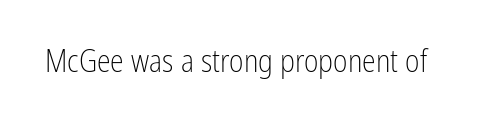
Here the designer chose a conventional face with non-uniform glyph widths. Serif or sans? Sans — the stroke terminals are bare. The lettering holds an erect, upright posture throughout. A quiet, ordinary-to-light weight characterises the typeface. The gaps between neighbouring characters are ordinary and unremarkable.
